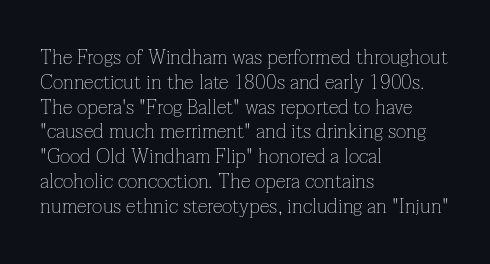
Each stroke keeps to a modest, everyday thickness or less. The type is set solid horizontally, with unmodified tracking. Italic: no, the glyphs are upright roman. In CSS terms this would be text-align: left.
